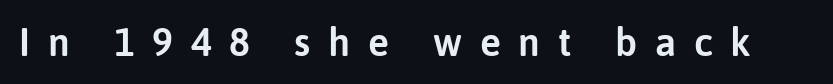
Decoration check: the copy has no underline. Unlike italic type, these characters show no tilt at all. Caption: expanded tracking, letters set apart. This sample has the flowing, uneven cadence of proportional lettering. The letters carry no serifs — their stems end cleanly without finishing strokes.
